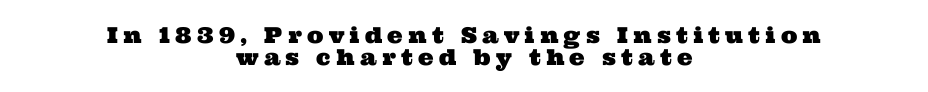
The paragraph shown floats in the horizontal middle. What's the leading like? Squeezed, with rows nearly overlapping. Look at the tracking — it's clearly loosened, letters drifting apart. The words here are not underlined.
